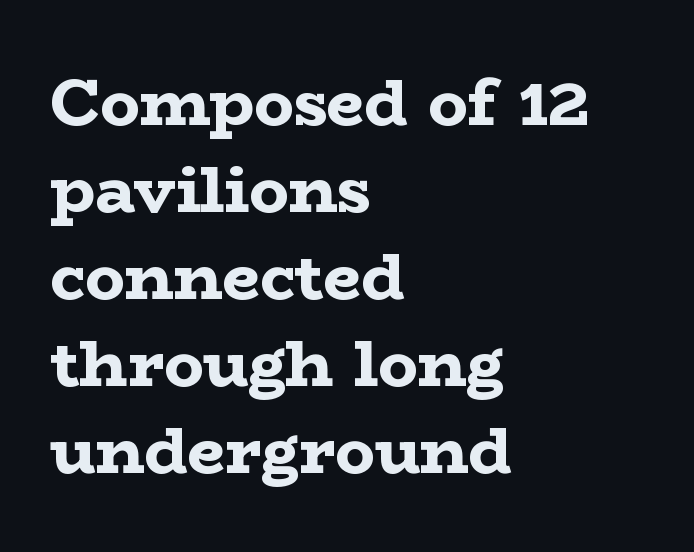
{"serif": "yes", "italic": "no", "bold": "yes", "weight": "bold", "width": "wide", "stroke_contrast": "low", "x_height": "medium", "monospaced": "no", "underline": "no", "align": "left", "line_spacing": "normal", "line_spacing_ratio": 1.32, "letter_spacing": "normal", "letter_spacing_em": 0.0, "glyph_px": 66}
